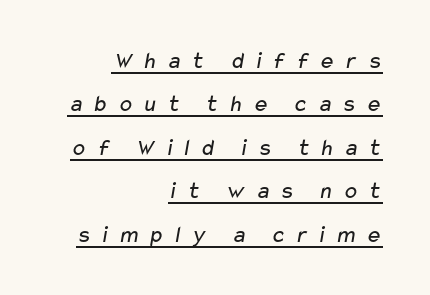
The image shows 24 px text type; set right-aligned, line spacing 1.81x, unusually wide letter spacing (+0.37 em), underlined.
